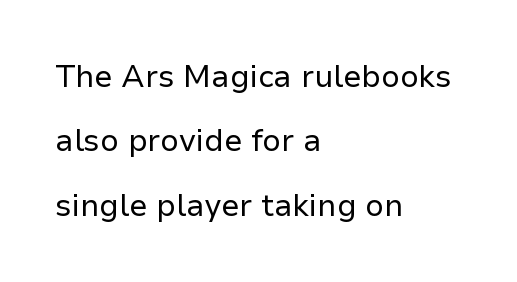
{"serif": "no", "italic": "no", "bold": "no", "weight": "regular", "width": "normal", "stroke_contrast": "low", "x_height": "medium", "monospaced": "no", "underline": "no", "align": "left", "line_spacing": "loose", "line_spacing_ratio": 2.08, "letter_spacing": "normal", "letter_spacing_em": 0.0, "glyph_px": 31}
